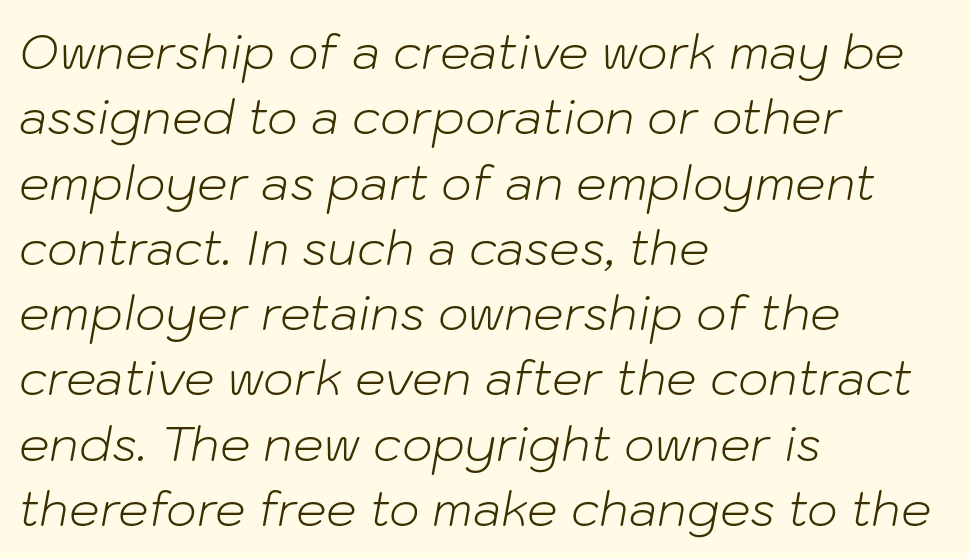
{"italic": "yes", "lean": "right", "slant_degrees": 10, "bold": "no", "weight": "light", "width": "normal", "stroke_contrast": "low", "x_height": "medium", "monospaced": "no", "underline": "no", "align": "left", "line_spacing": "normal", "line_spacing_ratio": 1.36, "letter_spacing": "normal", "letter_spacing_em": 0.0, "glyph_px": 48}
